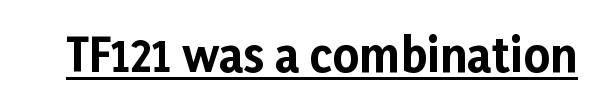
{"serif": "no", "italic": "no", "bold": "yes", "weight": "bold", "width": "normal", "stroke_contrast": "low", "x_height": "medium", "monospaced": "no", "underline": "yes", "letter_spacing": "normal", "letter_spacing_em": 0.0, "glyph_px": 46}
